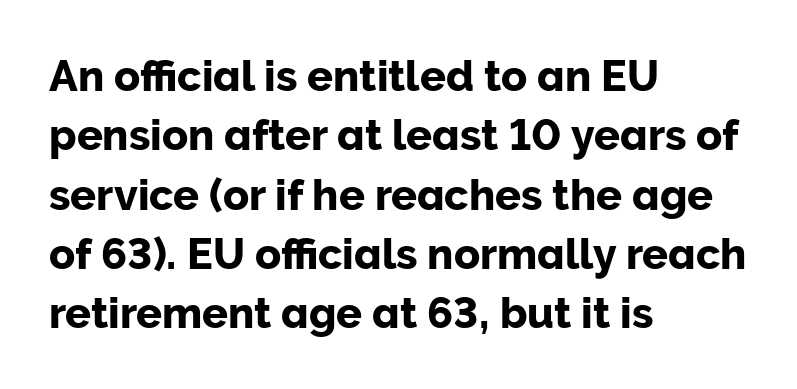
The image shows 43 px sans-serif type, upright; set left-aligned, normal line spacing (1.38x), normal letter spacing, not underlined; low stroke contrast and a medium x-height.
